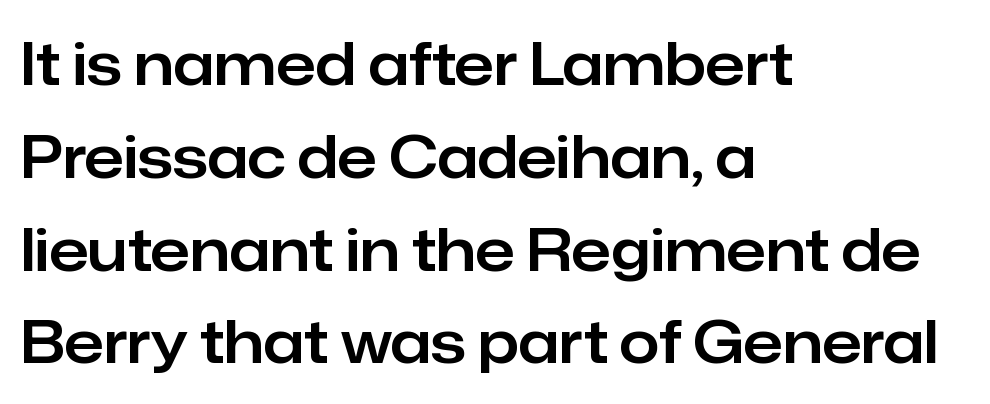
Q: Is the text italic (slanted)? A: No, it is upright.
Q: Is the typeface a serif or a sans-serif typeface? A: Sans-serif.
Q: Is the text underlined? A: No.
Q: How is the paragraph aligned? A: Left-aligned.
Q: Is the spacing between letters normal or unusually wide? A: Normal.
Q: Is the spacing between lines tight, normal or loose? A: Normal.
Q: Width (condensed, normal, or wide)? A: Normal.
Q: Stroke contrast? A: Low.
Q: x-height? A: Medium.
Q: Monospaced? A: No.
